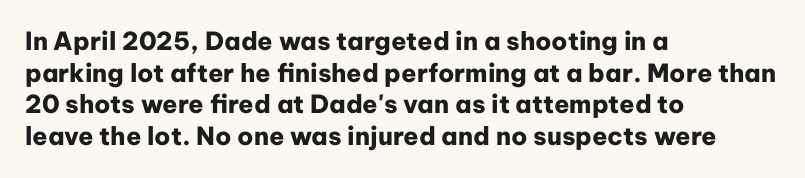
{"italic": "no", "bold": "yes", "underline": "no", "align": "left", "line_spacing": "normal", "line_spacing_ratio": 1.27, "letter_spacing": "normal", "letter_spacing_em": 0.0, "glyph_px": 25}
